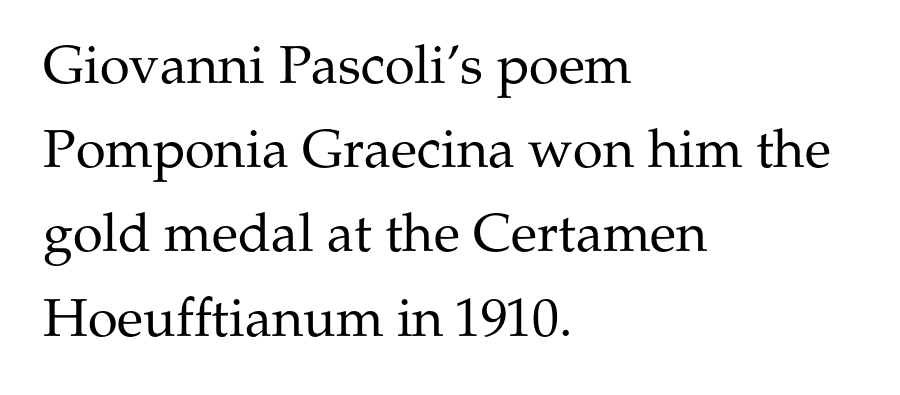
The image shows 54 px regular-weight serif type, upright; set left-aligned, normal line spacing (1.56x), normal letter spacing, not underlined; medium stroke contrast and a medium x-height.
